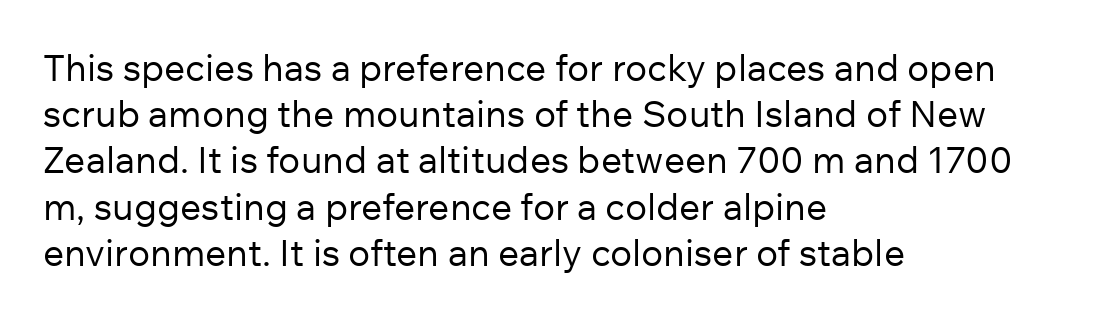
{"serif": "no", "italic": "no", "bold": "no", "weight": "regular", "width": "normal", "stroke_contrast": "low", "x_height": "medium", "monospaced": "no", "underline": "no", "align": "left", "line_spacing": "normal", "line_spacing_ratio": 1.25, "letter_spacing": "normal", "letter_spacing_em": 0.0, "glyph_px": 37}
